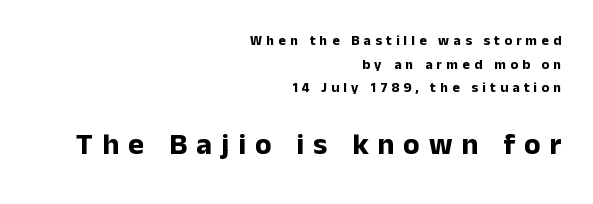
Q: Is the text bold? A: Yes.
Q: Is the text italic (slanted)? A: No, it is upright.
Q: Is the typeface a serif or a sans-serif typeface? A: Sans-serif.
Q: Is the text underlined? A: No.
Q: How is the paragraph aligned? A: Right-aligned.
Q: Is the spacing between letters normal or unusually wide? A: Unusually wide.
Q: Is the spacing between lines tight, normal or loose? A: Normal.
Q: Which block of text is set in a larger size, the first (top) or the second (bottom)? A: The second (bottom) one.
Q: Width (condensed, normal, or wide)? A: Normal.
Q: Stroke contrast? A: Low.
Q: x-height? A: Medium.
Q: Monospaced? A: No.
